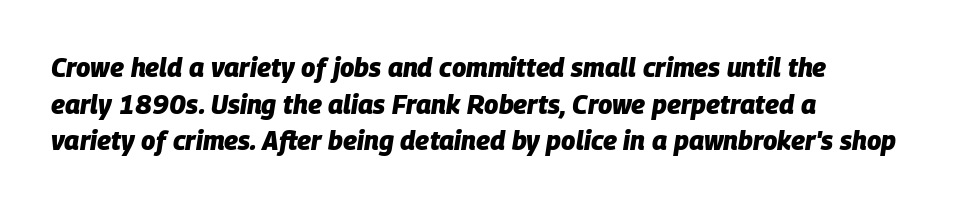
{"italic": "yes", "lean": "right", "slant_degrees": 9, "bold": "yes", "underline": "no", "align": "left", "line_spacing": "normal", "line_spacing_ratio": 1.41, "letter_spacing": "normal", "letter_spacing_em": 0.0, "glyph_px": 26}
